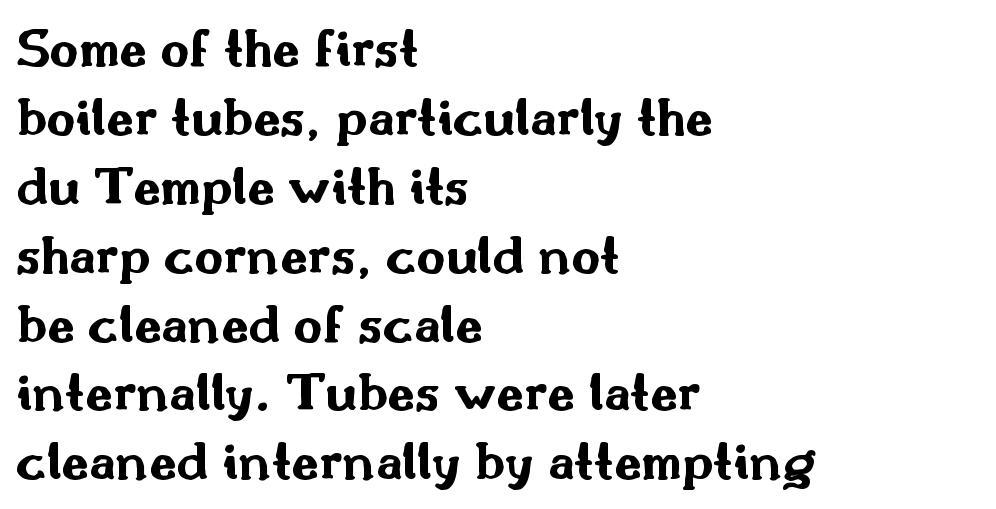
Q: Is the text bold? A: Yes.
Q: Is the text italic (slanted)? A: No, it is upright.
Q: Is the typeface a serif or a sans-serif typeface? A: Sans-serif.
Q: Is the text underlined? A: No.
Q: How is the paragraph aligned? A: Left-aligned.
Q: Is the spacing between letters normal or unusually wide? A: Normal.
Q: Width (condensed, normal, or wide)? A: Wide.
Q: Stroke contrast? A: Medium.
Q: x-height? A: Small.
Q: Monospaced? A: No.
